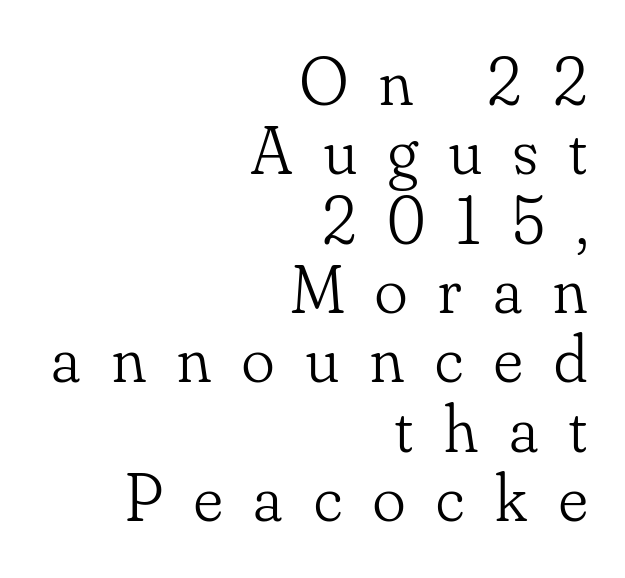
Q: Is the text bold? A: No.
Q: Is the text italic (slanted)? A: No, it is upright.
Q: Is the typeface a serif or a sans-serif typeface? A: Serif.
Q: Is the text underlined? A: No.
Q: How is the paragraph aligned? A: Right-aligned.
Q: Is the spacing between letters normal or unusually wide? A: Unusually wide.
Q: Is the spacing between lines tight, normal or loose? A: Tight.
Q: Width (condensed, normal, or wide)? A: Normal.
Q: Stroke contrast? A: Low.
Q: x-height? A: Small.
Q: Monospaced? A: No.
